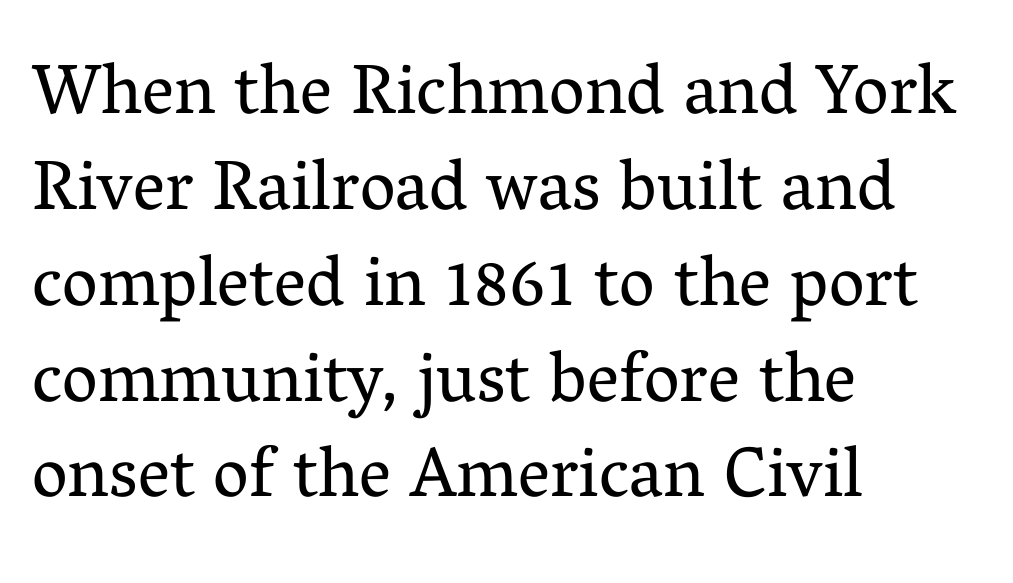
Nobody touched the tracking dial on this one. The typesetter chose a ragged-right arrangement here. What's the leading like? Ordinary, nothing unusual. Check under the words: just untouched page. Is this a fixed-width face? No — the glyphs have proportional, varying widths. Stroke mass is kept to a normal reading level or below.
